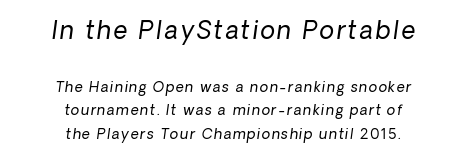
{"italic": "yes", "lean": "right", "slant_degrees": 8, "bold": "no", "underline": "no", "align": "center", "line_spacing": "normal", "line_spacing_ratio": 1.68, "larger_block": "first", "size_ratio": 1.71, "glyph_px": 24}
